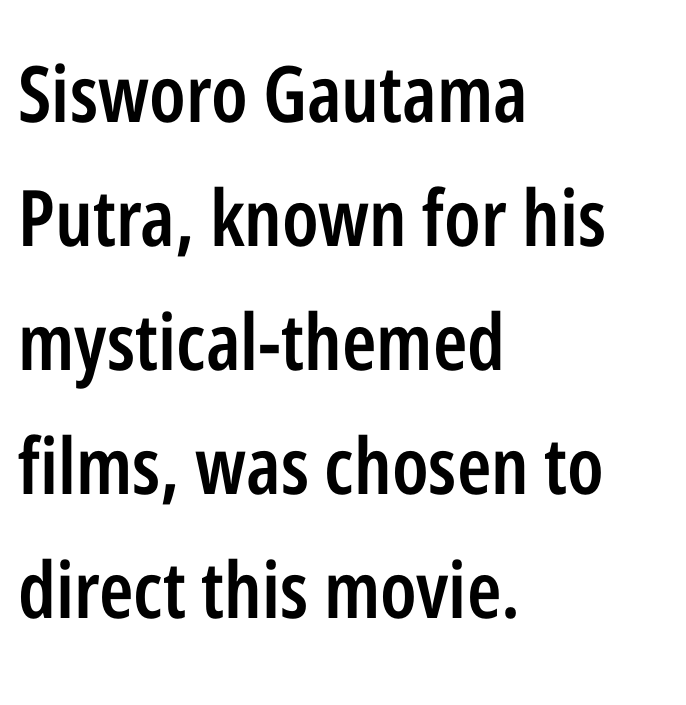
Q: Is the text bold? A: Semi-bold.
Q: Is the text italic (slanted)? A: No, it is upright.
Q: Is the typeface a serif or a sans-serif typeface? A: Sans-serif.
Q: Is the text underlined? A: No.
Q: How is the paragraph aligned? A: Left-aligned.
Q: Is the spacing between letters normal or unusually wide? A: Normal.
Q: Is the spacing between lines tight, normal or loose? A: Normal.
Q: Width (condensed, normal, or wide)? A: Condensed.
Q: Stroke contrast? A: Low.
Q: x-height? A: Medium.
Q: Monospaced? A: No.
